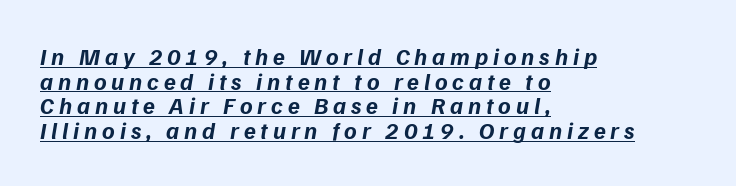
{"bold": "yes", "underline": "yes", "align": "left", "line_spacing": "tight", "line_spacing_ratio": 1.03, "letter_spacing": "wide", "letter_spacing_em": 0.2, "glyph_px": 24}
